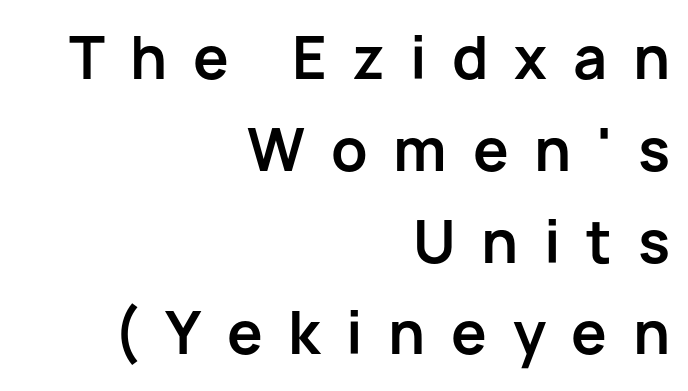
{"serif": "no", "italic": "no", "bold": "yes", "weight": "bold", "width": "normal", "stroke_contrast": "low", "x_height": "medium", "monospaced": "no", "underline": "no", "align": "right", "line_spacing": "normal", "line_spacing_ratio": 1.61, "letter_spacing": "wide", "letter_spacing_em": 0.45, "glyph_px": 57}
